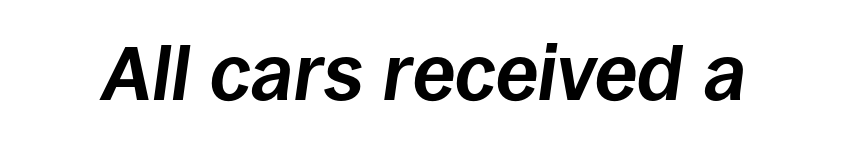
The image shows 77 px bold type, italic (leaning right); set normal letter spacing, not underlined; low stroke contrast and a large x-height.
